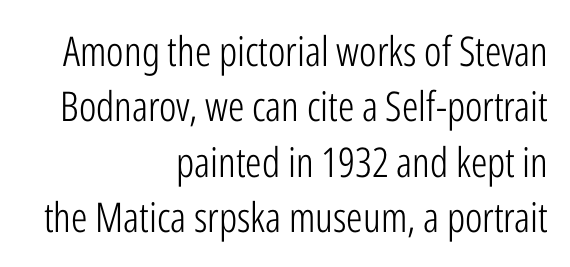
Q: Is the text bold? A: No.
Q: Is the text italic (slanted)? A: No, it is upright.
Q: Is the typeface a serif or a sans-serif typeface? A: Sans-serif.
Q: Is the text underlined? A: No.
Q: How is the paragraph aligned? A: Right-aligned.
Q: Is the spacing between letters normal or unusually wide? A: Normal.
Q: Is the spacing between lines tight, normal or loose? A: Normal.
Q: Width (condensed, normal, or wide)? A: Condensed.
Q: Stroke contrast? A: Low.
Q: x-height? A: Medium.
Q: Monospaced? A: No.
